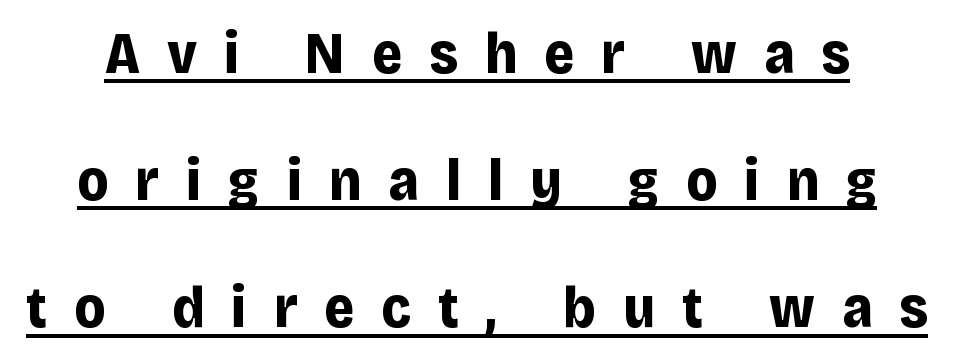
{"serif": "no", "italic": "no", "bold": "yes", "weight": "bold", "width": "normal", "stroke_contrast": "low", "x_height": "large", "monospaced": "no", "underline": "yes", "line_spacing": "loose", "line_spacing_ratio": 2.19, "letter_spacing": "wide", "letter_spacing_em": 0.47, "glyph_px": 58}
